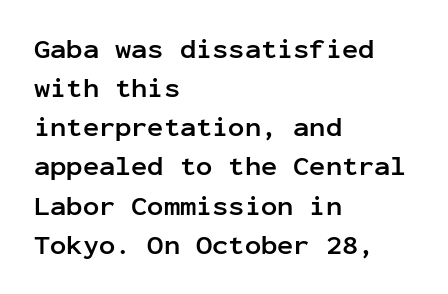
Q: Is the text bold? A: Yes.
Q: Is the text italic (slanted)? A: No, it is upright.
Q: Is the text underlined? A: No.
Q: How is the paragraph aligned? A: Left-aligned.
Q: Is the spacing between letters normal or unusually wide? A: Normal.
Q: Is the spacing between lines tight, normal or loose? A: Normal.
